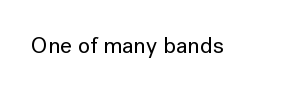
Q: Is the text italic (slanted)? A: No, it is upright.
Q: Is the text underlined? A: No.
Q: Is the spacing between letters normal or unusually wide? A: Normal.
